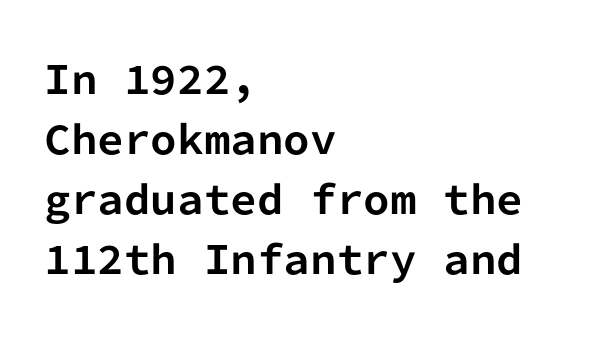
Q: Is the text bold? A: Yes.
Q: Is the text italic (slanted)? A: No, it is upright.
Q: Is the typeface a serif or a sans-serif typeface? A: Sans-serif.
Q: Is the text underlined? A: No.
Q: How is the paragraph aligned? A: Left-aligned.
Q: Is the spacing between letters normal or unusually wide? A: Normal.
Q: Is the spacing between lines tight, normal or loose? A: Normal.
Q: Width (condensed, normal, or wide)? A: Normal.
Q: Stroke contrast? A: Low.
Q: x-height? A: Medium.
Q: Monospaced? A: Yes.
